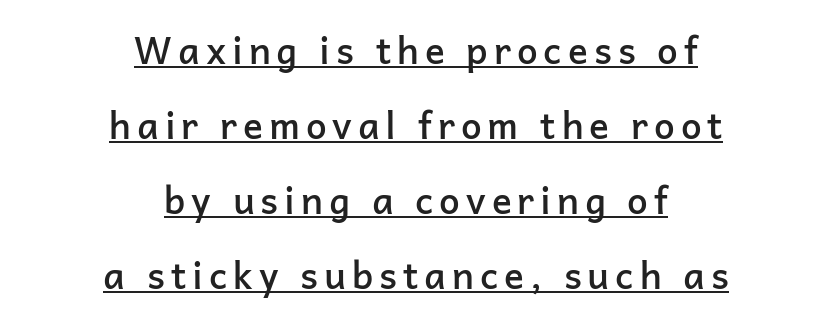
The image shows 37 px semibold sans-serif type, upright; set centered, loose line spacing (2.03x), underlined; low stroke contrast and a medium x-height.
